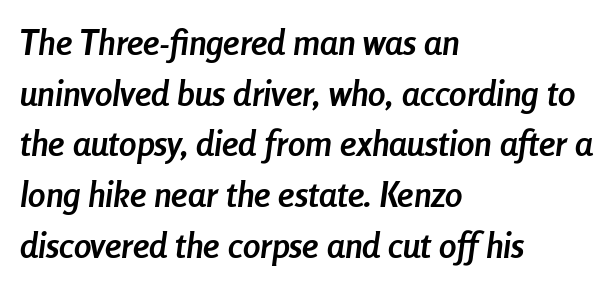
{"italic": "yes", "lean": "right", "slant_degrees": 8, "bold": "yes", "weight": "semibold", "width": "condensed", "stroke_contrast": "low", "x_height": "medium", "monospaced": "no", "underline": "no", "align": "left", "line_spacing": "normal", "line_spacing_ratio": 1.45, "letter_spacing": "normal", "letter_spacing_em": 0.0, "glyph_px": 35}
